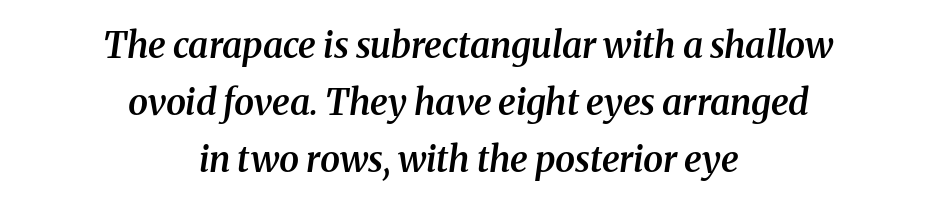
Q: Is the text bold? A: Semi-bold.
Q: Is the text italic (slanted)? A: Yes, it leans right by about 8 degrees.
Q: Is the typeface a serif or a sans-serif typeface? A: Serif.
Q: Is the text underlined? A: No.
Q: How is the paragraph aligned? A: Centered.
Q: Is the spacing between letters normal or unusually wide? A: Normal.
Q: Is the spacing between lines tight, normal or loose? A: Normal.
Q: Width (condensed, normal, or wide)? A: Normal.
Q: Stroke contrast? A: Medium.
Q: x-height? A: Medium.
Q: Monospaced? A: No.
